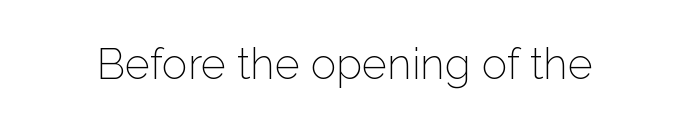
{"serif": "no", "italic": "no", "bold": "no", "weight": "light", "width": "normal", "stroke_contrast": "low", "x_height": "medium", "monospaced": "no", "underline": "no", "letter_spacing": "normal", "letter_spacing_em": 0.0, "glyph_px": 43}
